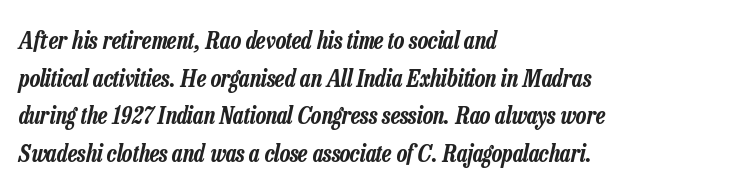
The image shows 24 px text type, italic (leaning right); set left-aligned, normal line spacing (1.57x), normal letter spacing, not underlined.
